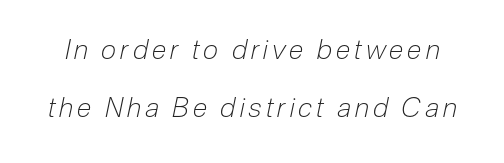
Q: Is the text bold? A: No.
Q: Is the text italic (slanted)? A: Yes, it leans right by about 12 degrees.
Q: Is the text underlined? A: No.
Q: Is the spacing between lines tight, normal or loose? A: Loose.
